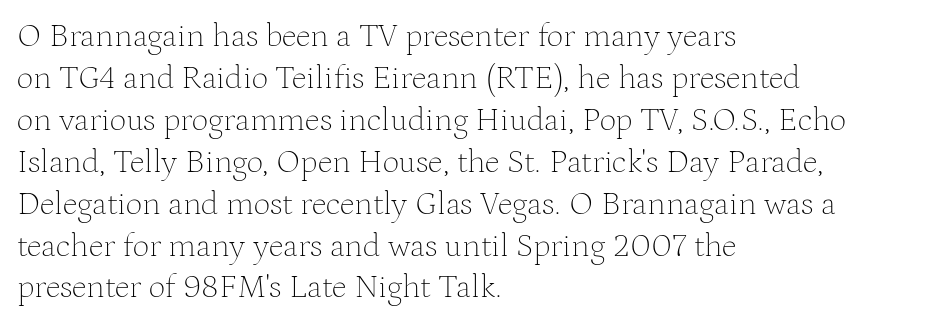
{"serif": "yes", "italic": "no", "bold": "no", "weight": "thin", "width": "normal", "stroke_contrast": "medium", "x_height": "medium", "monospaced": "no", "underline": "no", "align": "left", "line_spacing": "normal", "line_spacing_ratio": 1.27, "letter_spacing": "normal", "letter_spacing_em": 0.0, "glyph_px": 33}
